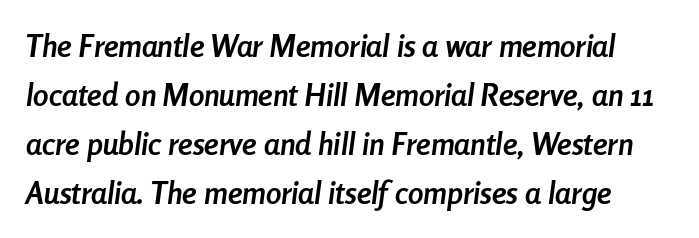
Q: Is the text bold? A: Yes.
Q: Is the text italic (slanted)? A: Yes, it leans right by about 8 degrees.
Q: Is the text underlined? A: No.
Q: Is the spacing between letters normal or unusually wide? A: Normal.
Q: Is the spacing between lines tight, normal or loose? A: Normal.
Q: Width (condensed, normal, or wide)? A: Condensed.
Q: Stroke contrast? A: Low.
Q: x-height? A: Medium.
Q: Monospaced? A: No.
